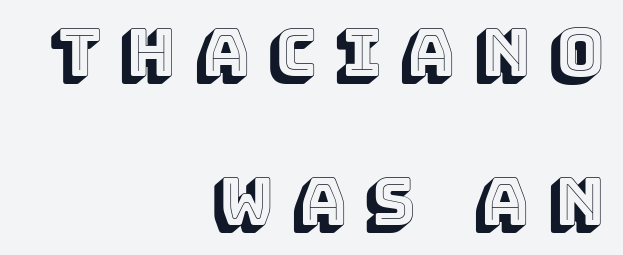
Q: Is the text italic (slanted)? A: No, it is upright.
Q: Is the text underlined? A: No.
Q: How is the paragraph aligned? A: Right-aligned.
Q: Is the spacing between letters normal or unusually wide? A: Unusually wide.
Q: Is the spacing between lines tight, normal or loose? A: Loose.
Q: Width (condensed, normal, or wide)? A: Normal.
Q: x-height? A: Large.
Q: Monospaced? A: No.
